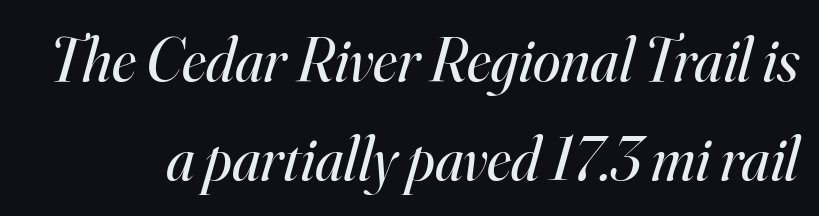
{"serif": "yes", "italic": "yes", "lean": "right", "slant_degrees": 16, "bold": "no", "weight": "regular", "width": "normal", "stroke_contrast": "high", "x_height": "small", "monospaced": "no", "underline": "no", "line_spacing": "normal", "line_spacing_ratio": 1.59, "letter_spacing": "normal", "letter_spacing_em": 0.0, "glyph_px": 62}
